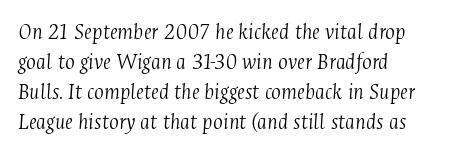
Q: Is the text bold? A: No.
Q: Is the text italic (slanted)? A: Yes, it leans right by about 4 degrees.
Q: Is the text underlined? A: No.
Q: How is the paragraph aligned? A: Left-aligned.
Q: Is the spacing between letters normal or unusually wide? A: Normal.
Q: Is the spacing between lines tight, normal or loose? A: Normal.
